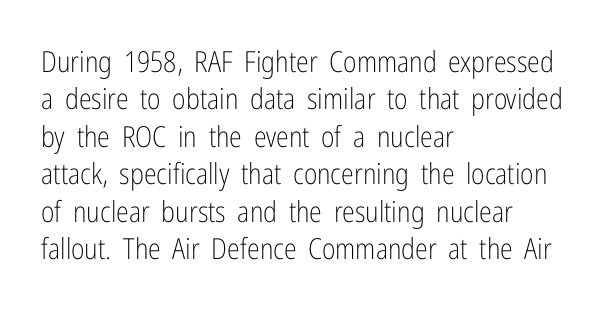
Rule under the text: the space is simply empty. Weight class: somewhere from thin through regular. Each line starts at the same left margin while the right side varies. Observe the absence of serifs on each vertical stroke in this sample. Is there much room between lines? A standard amount, neither cramped nor airy. Note the varied advance widths — an 'i' is clearly narrower than an 'm'.
